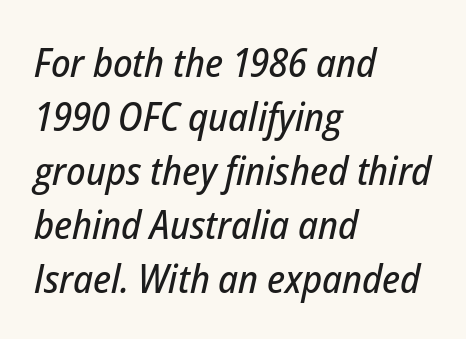
The image shows 40 px condensed type, italic (leaning right); set left-aligned, normal line spacing (1.35x), normal letter spacing, not underlined; low stroke contrast and a medium x-height.
